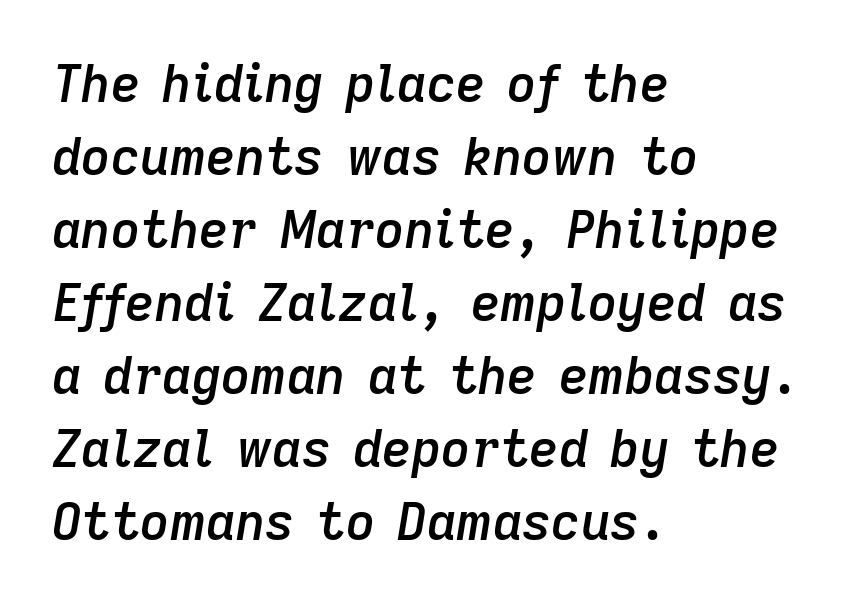
The image shows 51 px semibold type, italic (leaning right); set left-aligned, normal line spacing (1.43x), normal letter spacing, not underlined; low stroke contrast and a medium x-height.
